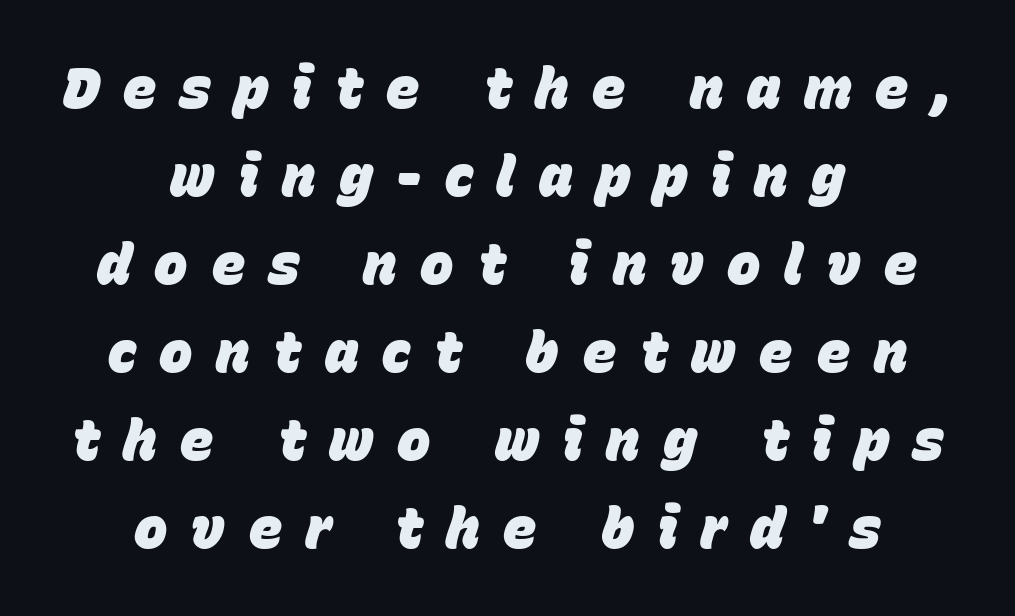
The image shows 56 px heavy type, italic (leaning right); set centered, normal line spacing (1.57x), unusually wide letter spacing (+0.42 em), not underlined; low stroke contrast and a large x-height.
